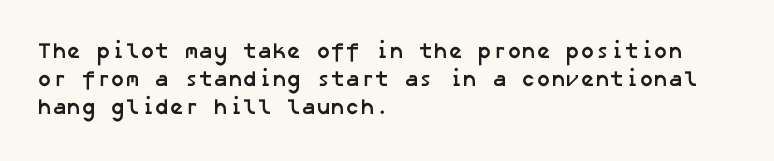
The setting favours the left margin, as ordinary paragraphs usually do. Students, this is bold: see how much ink each stroke carries. The type is set solid horizontally, with unmodified tracking. This rendering features lettering with no underline.
